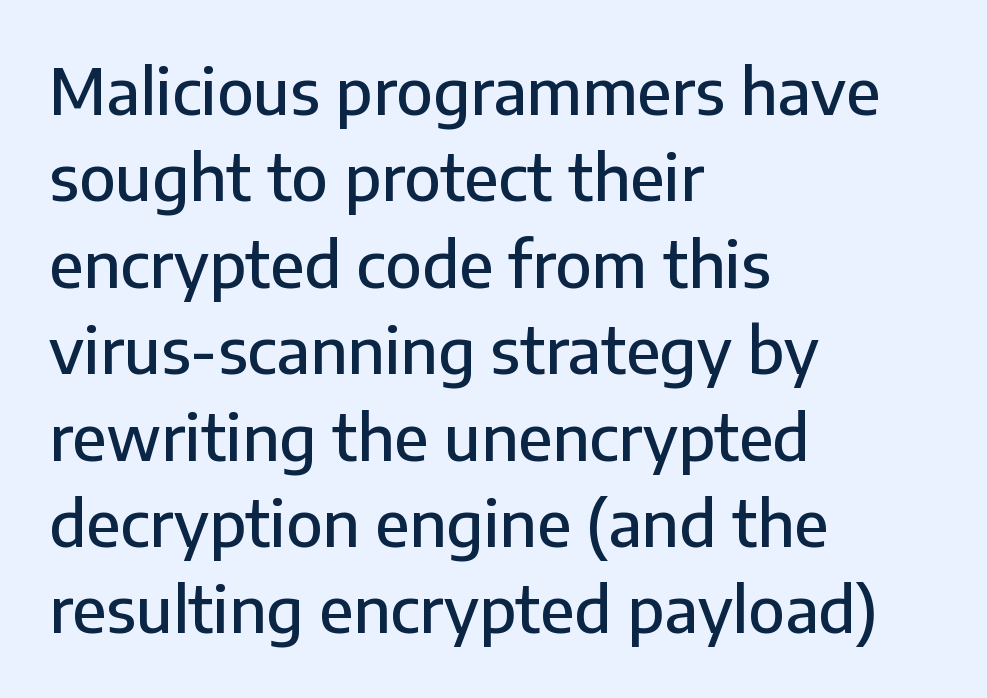
Q: Is the text italic (slanted)? A: No, it is upright.
Q: Is the typeface a serif or a sans-serif typeface? A: Sans-serif.
Q: Is the text underlined? A: No.
Q: How is the paragraph aligned? A: Left-aligned.
Q: Is the spacing between letters normal or unusually wide? A: Normal.
Q: Is the spacing between lines tight, normal or loose? A: Normal.
Q: Width (condensed, normal, or wide)? A: Normal.
Q: Stroke contrast? A: Low.
Q: x-height? A: Medium.
Q: Monospaced? A: No.
